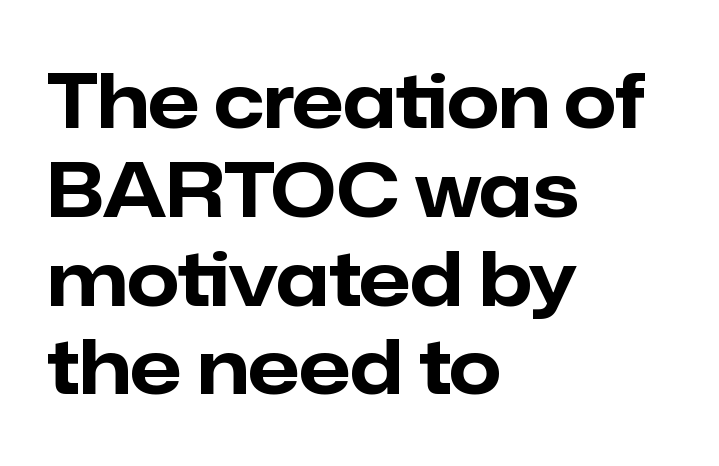
{"serif": "no", "italic": "no", "bold": "yes", "weight": "bold", "width": "normal", "stroke_contrast": "low", "x_height": "medium", "monospaced": "no", "underline": "no", "align": "left", "line_spacing_ratio": 1.2, "letter_spacing": "normal", "letter_spacing_em": 0.0, "glyph_px": 74}
